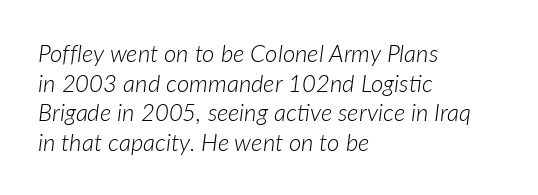
Q: Is the text bold? A: No.
Q: Is the text italic (slanted)? A: Yes, it leans right by about 7 degrees.
Q: Is the text underlined? A: No.
Q: How is the paragraph aligned? A: Left-aligned.
Q: Is the spacing between letters normal or unusually wide? A: Normal.
